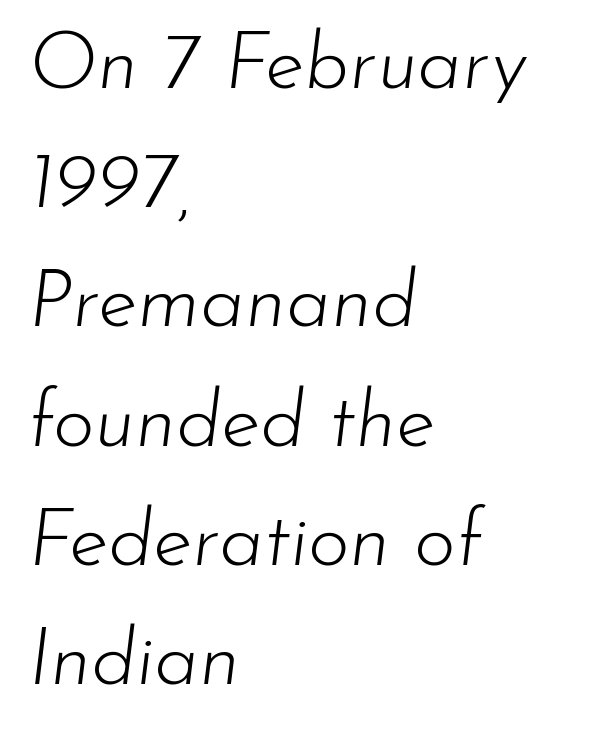
The image shows 80 px light type, italic (leaning right); set left-aligned, normal line spacing (1.49x), normal letter spacing, not underlined; low stroke contrast and a small x-height.
